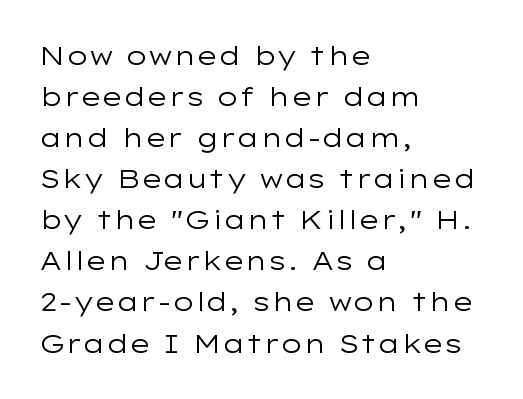
The words here are not underlined. Unbolded letterforms with no extra heft. Quick note: interline space is typical. These lines stack with their left ends in a neat column. Ordinary non-slanted type is in use. Here the glyphs are tracked normally, forming tight word shapes.
